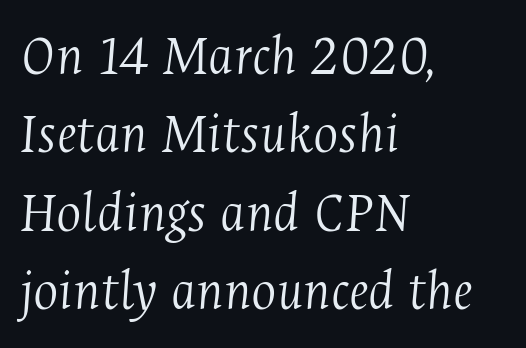
The image shows 59 px light, condensed serif type, italic (leaning right); set left-aligned, normal line spacing (1.33x), normal letter spacing, not underlined; medium stroke contrast and a medium x-height.
